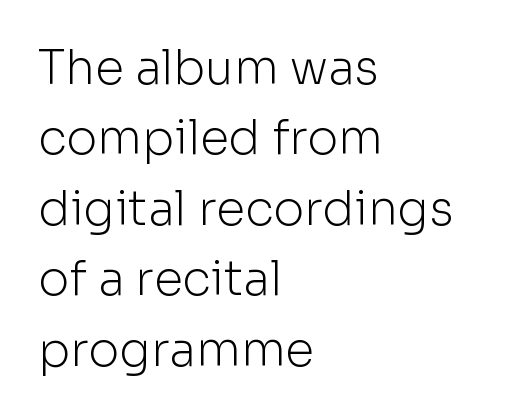
The image shows 47 px light sans-serif type, upright; set left-aligned, normal line spacing (1.5x), normal letter spacing, not underlined; low stroke contrast and a medium x-height.
